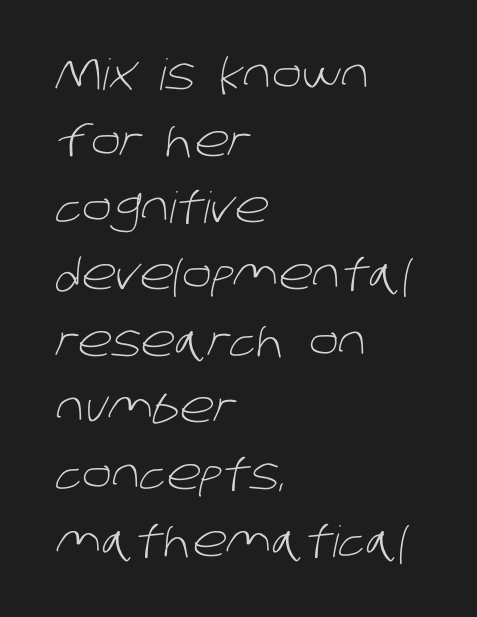
{"serif": "no", "bold": "no", "weight": "light", "width": "normal", "stroke_contrast": "low", "x_height": "large", "monospaced": "no", "underline": "no", "align": "left", "line_spacing": "normal", "line_spacing_ratio": 1.55, "letter_spacing": "normal", "letter_spacing_em": 0.0, "glyph_px": 43}
